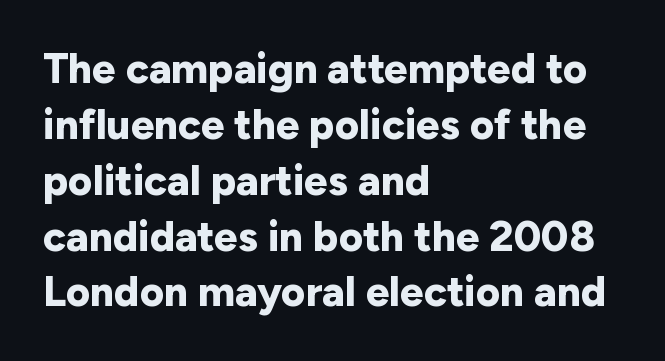
Q: Is the text bold? A: Yes.
Q: Is the text italic (slanted)? A: No, it is upright.
Q: Is the typeface a serif or a sans-serif typeface? A: Sans-serif.
Q: Is the text underlined? A: No.
Q: How is the paragraph aligned? A: Left-aligned.
Q: Is the spacing between letters normal or unusually wide? A: Normal.
Q: Is the spacing between lines tight, normal or loose? A: Normal.
Q: Width (condensed, normal, or wide)? A: Normal.
Q: Stroke contrast? A: Low.
Q: x-height? A: Medium.
Q: Monospaced? A: No.
